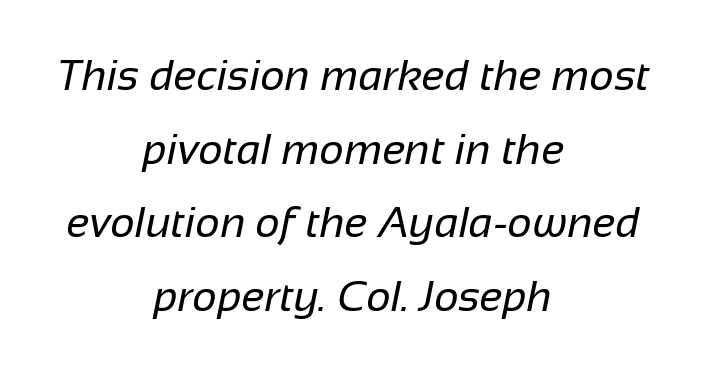
{"serif": "no", "bold": "no", "weight": "regular", "width": "normal", "stroke_contrast": "low", "x_height": "medium", "monospaced": "no", "underline": "no", "align": "center", "line_spacing_ratio": 1.71, "letter_spacing": "normal", "letter_spacing_em": 0.0, "glyph_px": 43}
